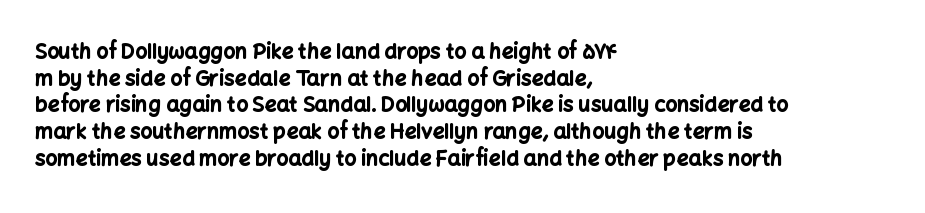
{"italic": "no", "bold": "yes", "underline": "no", "align": "left", "line_spacing": "normal", "line_spacing_ratio": 1.27, "letter_spacing": "normal", "letter_spacing_em": 0.0, "glyph_px": 21}
